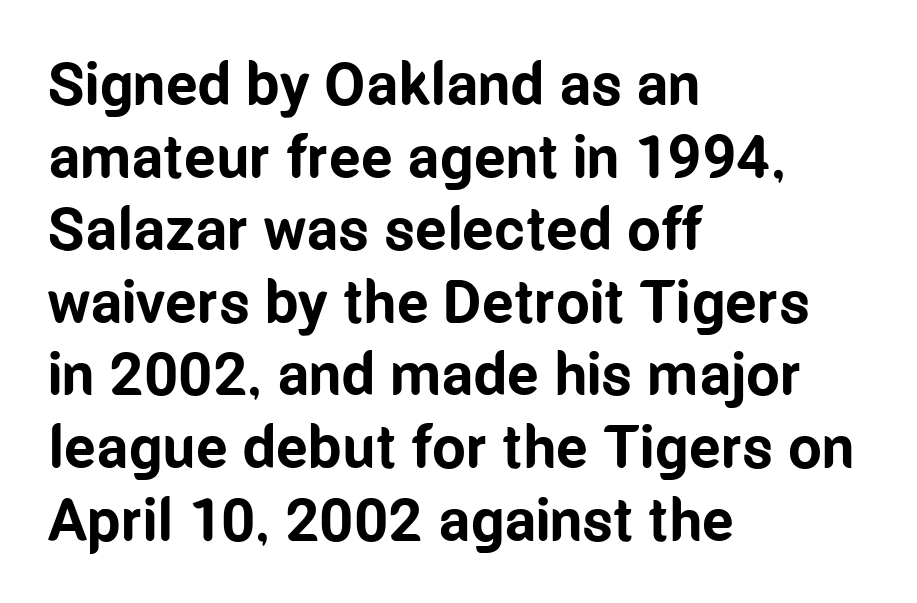
The image shows 60 px bold, condensed sans-serif type, upright; set left-aligned, line spacing 1.21x, normal letter spacing, not underlined; low stroke contrast and a medium x-height.
